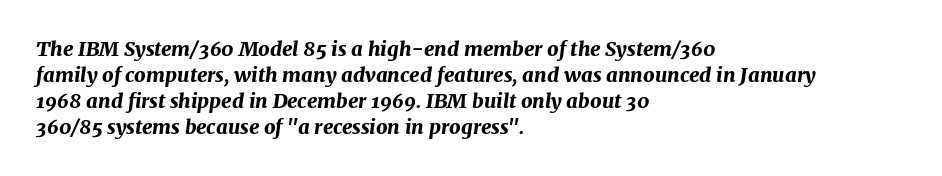
Q: Is the text bold? A: Yes.
Q: Is the text italic (slanted)? A: Yes, it leans right by about 7 degrees.
Q: Is the text underlined? A: No.
Q: How is the paragraph aligned? A: Left-aligned.
Q: Is the spacing between letters normal or unusually wide? A: Normal.
Q: Is the spacing between lines tight, normal or loose? A: Normal.
